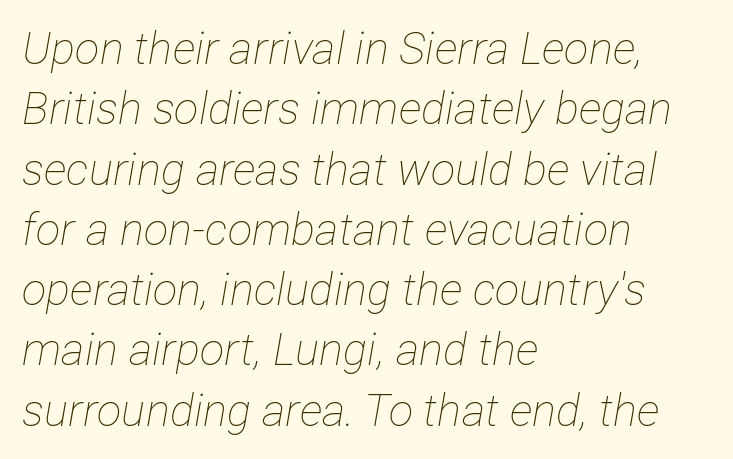
Do the characters align in a grid? No, the font is proportional. These lines stack with their left ends in a neat column. Is there much room between lines? A standard amount, neither cramped nor airy. Check the space under the baseline: it is left empty.
